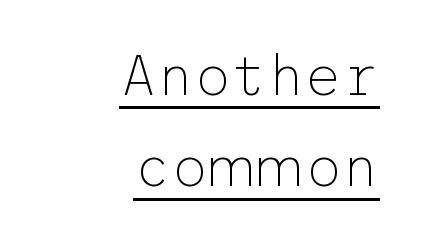
The image shows 57 px thin sans-serif type, upright; set right-aligned, normal line spacing (1.6x), normal letter spacing, underlined; low stroke contrast and a medium x-height.
